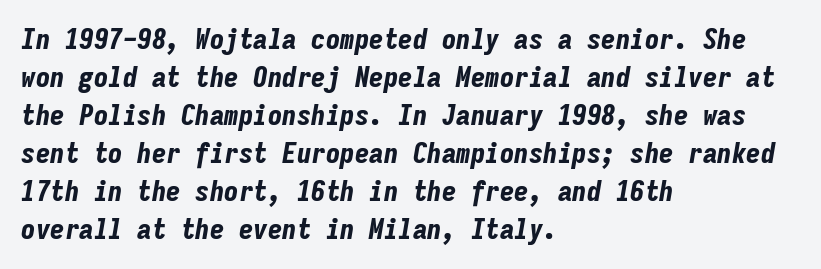
Q: Is the text bold? A: Yes.
Q: Is the text italic (slanted)? A: Yes, it leans right by about 9 degrees.
Q: Is the text underlined? A: No.
Q: How is the paragraph aligned? A: Left-aligned.
Q: Is the spacing between letters normal or unusually wide? A: Normal.
Q: Is the spacing between lines tight, normal or loose? A: Normal.
Q: Width (condensed, normal, or wide)? A: Condensed.
Q: Stroke contrast? A: Low.
Q: x-height? A: Medium.
Q: Monospaced? A: Yes.
